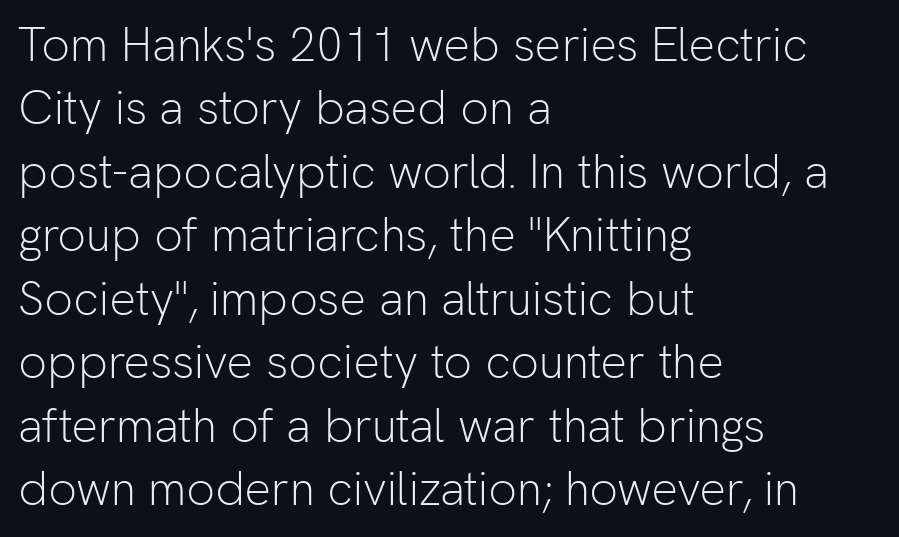
The image shows 47 px light sans-serif type, upright; set left-aligned, normal line spacing (1.35x), normal letter spacing, not underlined; low stroke contrast and a medium x-height.
